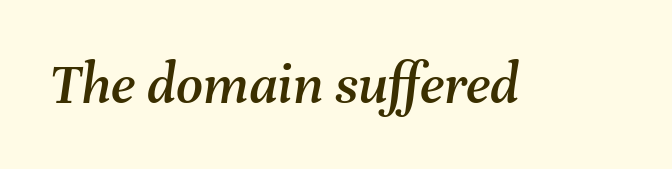
The rendering applies a slant to the glyphs. The strip under each line holds only bare page. Proportional: the letters do not fall into vertical columns. The type is set solid horizontally, with unmodified tracking.
